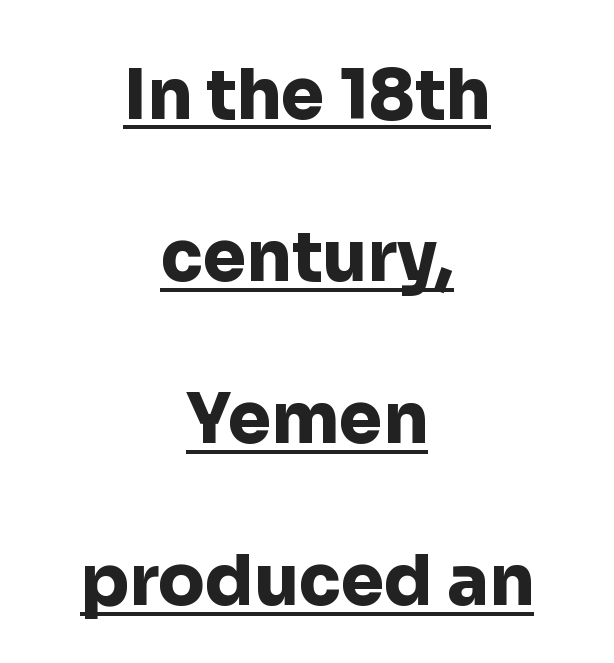
These lines keep a tight, regular rhythm from letter to letter. Every stem runs plumb, perpendicular to the baseline. Do the characters align in a grid? No, the font is proportional. The space between consecutive lines is lavish. A student would call this center alignment; a typographer would say set centered. Caption: lettering with a line underneath.
